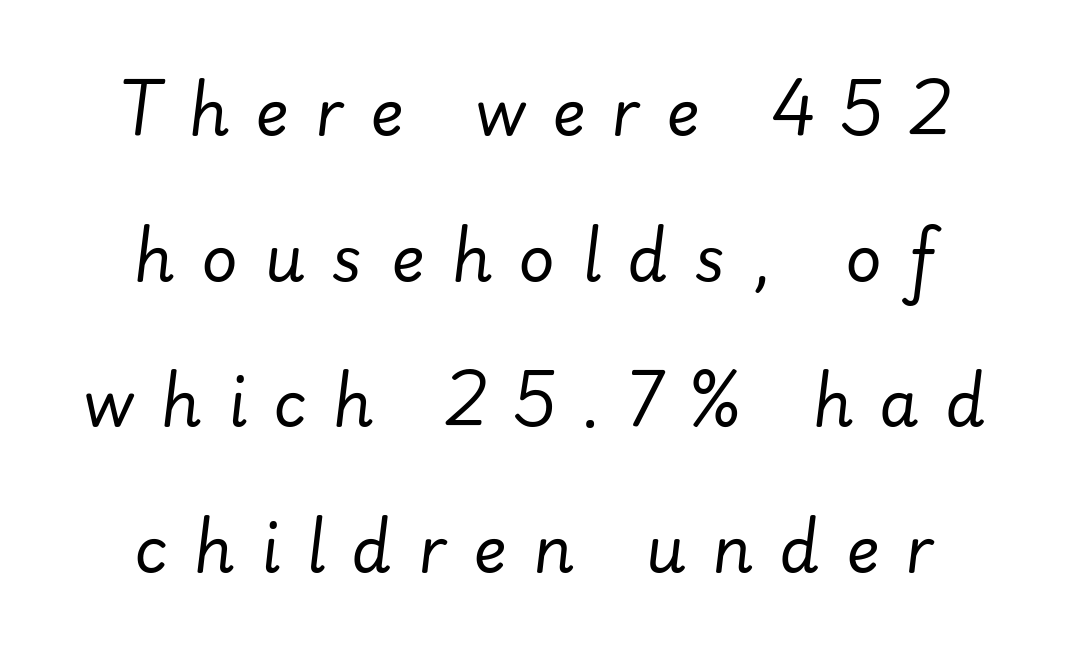
Short and long lines alike share a common midpoint. The tracking reads as deliberately expanded to a designer's eye. The face used here is proportionally spaced, like ordinary book or web type. The font's italic variant was chosen for this text.
